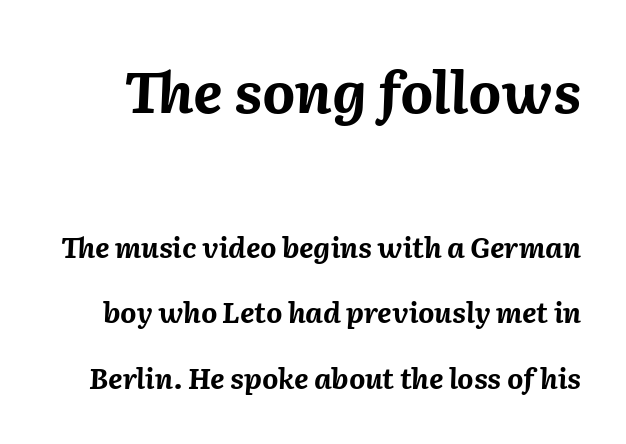
The image shows 57 px bold type, italic (leaning right); set loose line spacing (2.35x), normal letter spacing, not underlined; the first (top) block is 2.04x larger; medium stroke contrast and a medium x-height.
